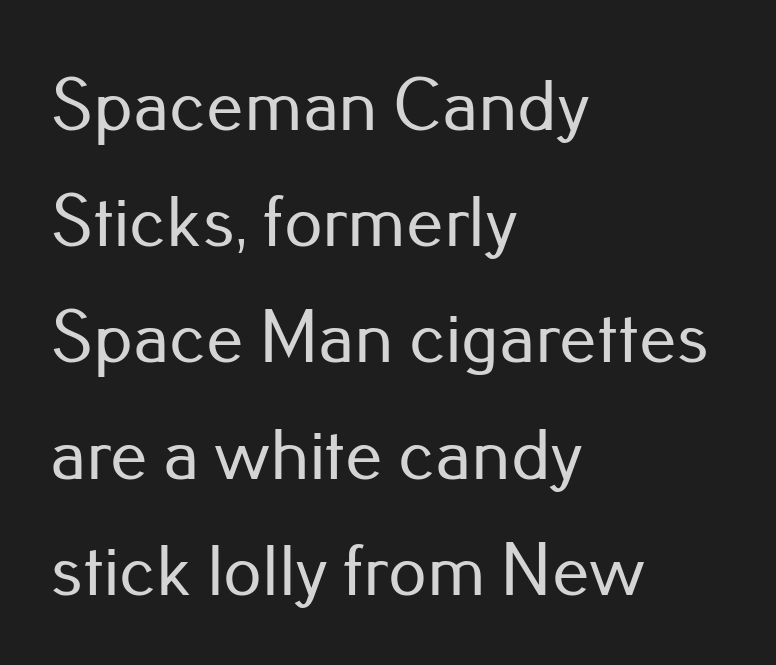
The face used here is rendered with its standard letterfit. The axis of the letterforms is exactly vertical. This block has exactly the height ordinary leading produces. A typesetter would label this face a sans. The letters advance in unequal steps, a hallmark of proportional type.
